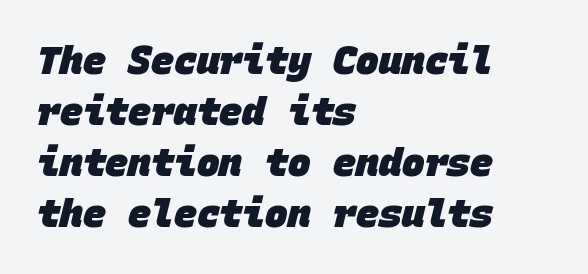
{"serif": "no", "bold": "yes", "weight": "heavy", "width": "normal", "stroke_contrast": "low", "x_height": "large", "monospaced": "yes", "underline": "no", "align": "left", "line_spacing": "normal", "line_spacing_ratio": 1.34, "letter_spacing": "normal", "letter_spacing_em": 0.0, "glyph_px": 38}
